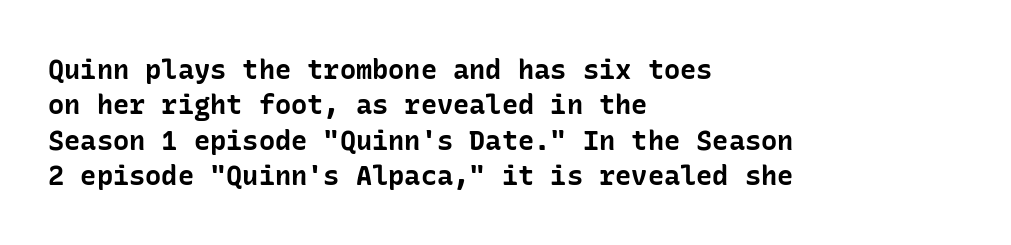
A clean baseline with only descenders dipping below it. These lines stack with their left ends in a neat column. Regular leading. Pretty heavy lettering here — definitely bold. Does extra space separate the letters? No, they use regular spacing.
